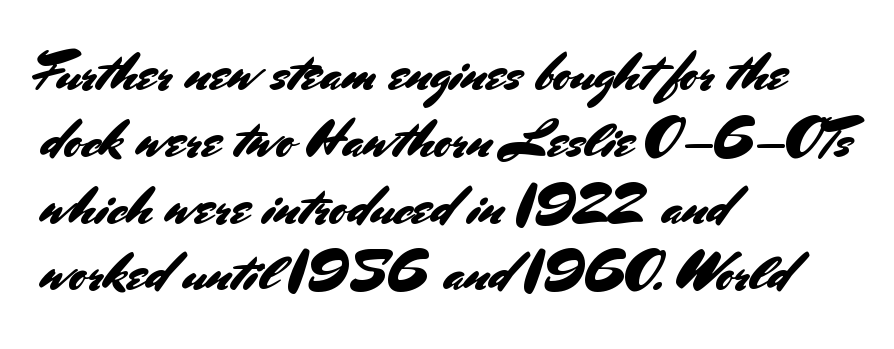
The image shows 53 px sans-serif type; set left-aligned, normal line spacing (1.26x), normal letter spacing, not underlined; medium stroke contrast and a small x-height.
